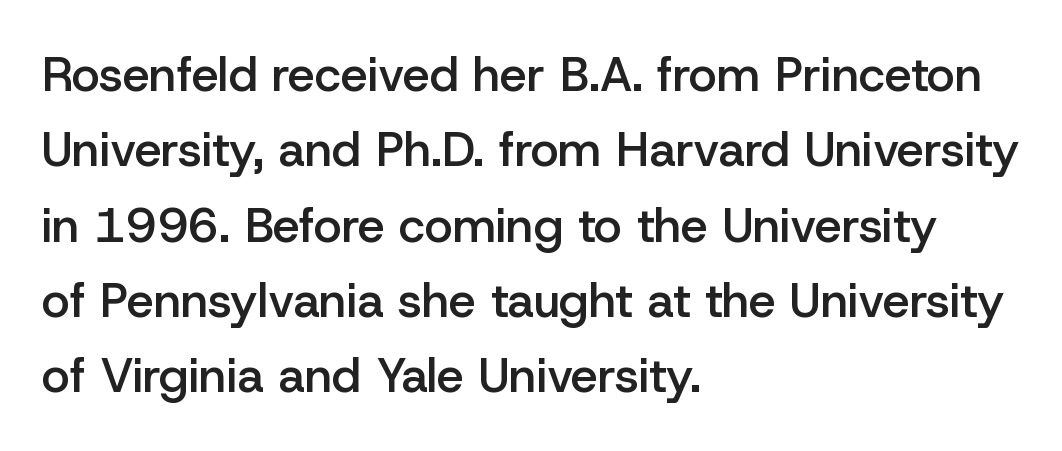
{"serif": "no", "italic": "no", "bold": "semi", "weight": "semibold", "width": "normal", "stroke_contrast": "low", "x_height": "medium", "monospaced": "no", "underline": "no", "align": "left", "line_spacing": "normal", "line_spacing_ratio": 1.57, "letter_spacing": "normal", "letter_spacing_em": 0.0, "glyph_px": 48}
